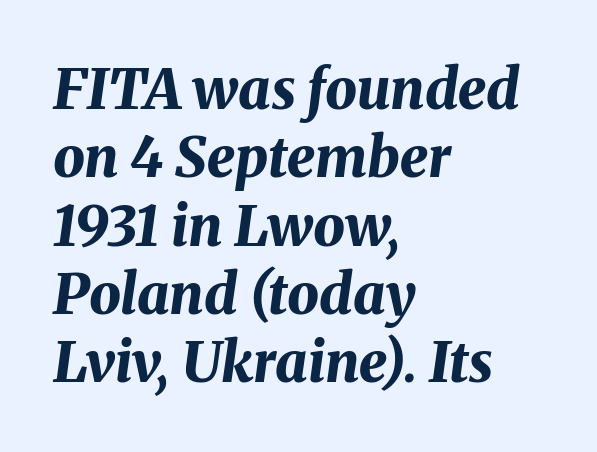
The image shows 56 px bold type, italic (leaning right); set left-aligned, line spacing 1.22x, normal letter spacing, not underlined; medium stroke contrast and a medium x-height.
